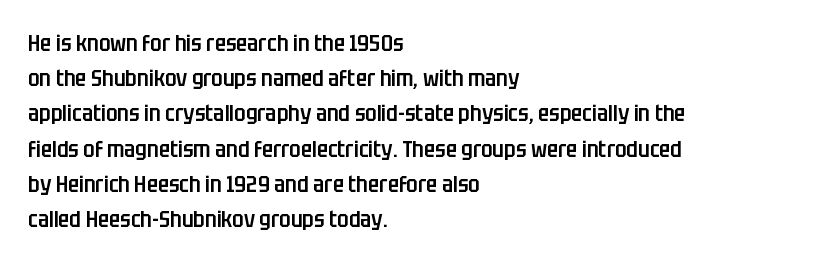
Q: Is the text bold? A: Semi-bold.
Q: Is the text italic (slanted)? A: No, it is upright.
Q: Is the text underlined? A: No.
Q: How is the paragraph aligned? A: Left-aligned.
Q: Is the spacing between letters normal or unusually wide? A: Normal.
Q: Is the spacing between lines tight, normal or loose? A: Normal.
